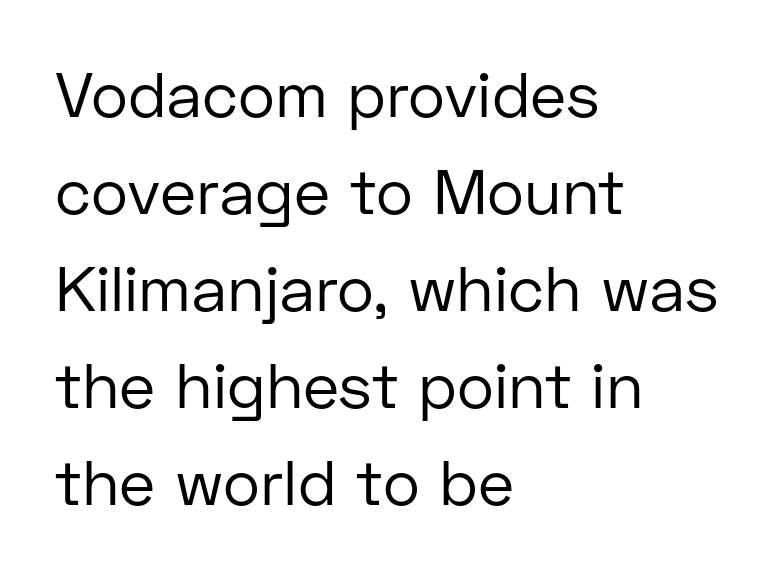
Any mark beneath the type? The region is blank. The compositor pushed each line to the left boundary. Look at the tracking — it's just the regular setting, nothing added. A roman cut, with each character standing at attention.
